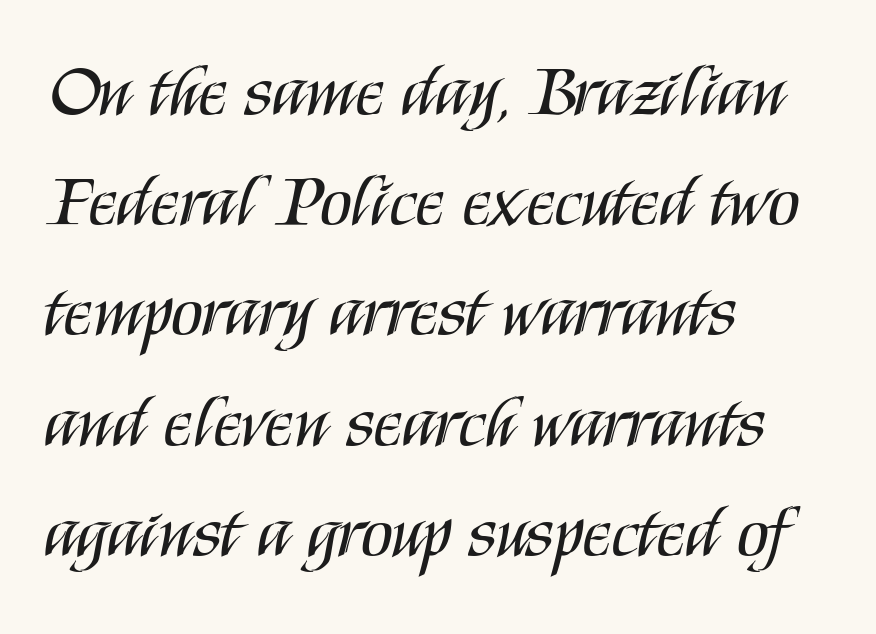
A typesetter would call this proportional, since set widths differ per character. The vertical gap from one line to the next is medium. Counters stay open thanks to moderate or lighter strokes. These lines stack with their left ends in a neat column. Type style note: lacks serifs.
